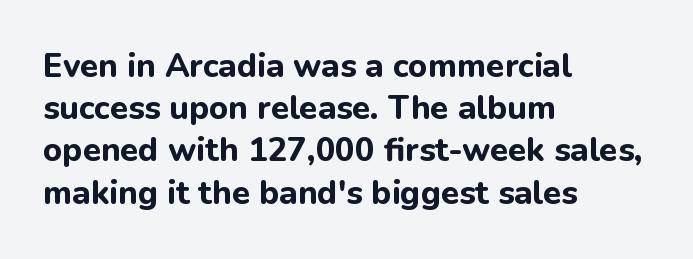
Q: Is the text bold? A: Yes.
Q: Is the text italic (slanted)? A: No, it is upright.
Q: Is the typeface a serif or a sans-serif typeface? A: Sans-serif.
Q: Is the text underlined? A: No.
Q: How is the paragraph aligned? A: Left-aligned.
Q: Is the spacing between letters normal or unusually wide? A: Normal.
Q: Is the spacing between lines tight, normal or loose? A: Normal.
Q: Width (condensed, normal, or wide)? A: Normal.
Q: Stroke contrast? A: Low.
Q: x-height? A: Medium.
Q: Monospaced? A: No.
